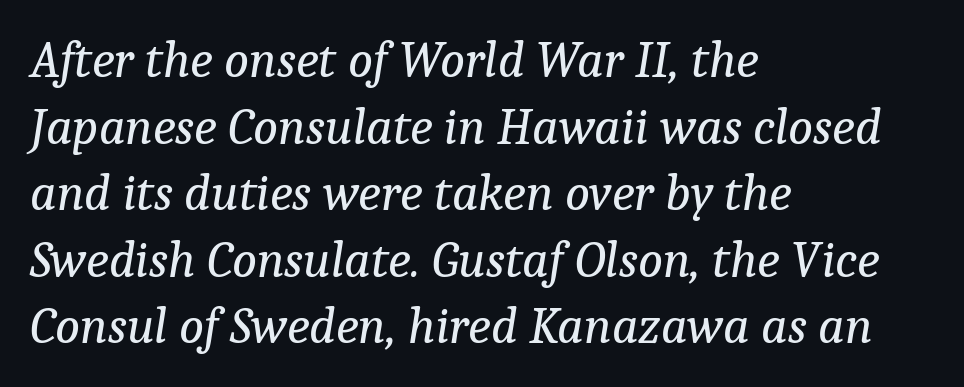
{"serif": "yes", "italic": "yes", "lean": "right", "slant_degrees": 9, "bold": "no", "weight": "regular", "width": "normal", "stroke_contrast": "low", "x_height": "medium", "monospaced": "no", "underline": "no", "align": "left", "line_spacing": "normal", "line_spacing_ratio": 1.28, "letter_spacing": "normal", "letter_spacing_em": 0.0, "glyph_px": 52}
